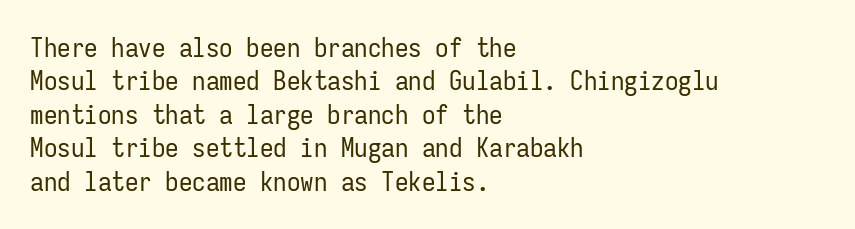
Q: Is the text bold? A: No.
Q: Is the text italic (slanted)? A: No, it is upright.
Q: Is the text underlined? A: No.
Q: How is the paragraph aligned? A: Left-aligned.
Q: Is the spacing between letters normal or unusually wide? A: Normal.
